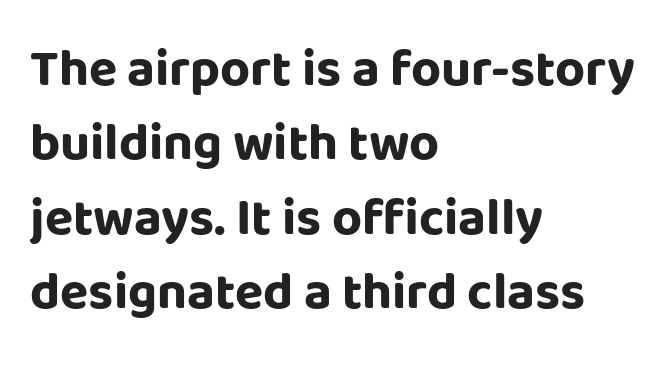
Q: Is the text bold? A: Yes.
Q: Is the text italic (slanted)? A: No, it is upright.
Q: Is the typeface a serif or a sans-serif typeface? A: Sans-serif.
Q: Is the text underlined? A: No.
Q: How is the paragraph aligned? A: Left-aligned.
Q: Is the spacing between letters normal or unusually wide? A: Normal.
Q: Is the spacing between lines tight, normal or loose? A: Normal.
Q: Width (condensed, normal, or wide)? A: Normal.
Q: Stroke contrast? A: Low.
Q: x-height? A: Large.
Q: Monospaced? A: No.
